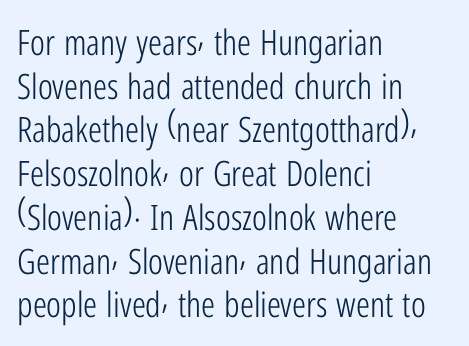
Q: Is the text bold? A: No.
Q: Is the text italic (slanted)? A: No, it is upright.
Q: Is the typeface a serif or a sans-serif typeface? A: Sans-serif.
Q: Is the text underlined? A: No.
Q: How is the paragraph aligned? A: Left-aligned.
Q: Is the spacing between letters normal or unusually wide? A: Normal.
Q: Is the spacing between lines tight, normal or loose? A: Normal.
Q: Width (condensed, normal, or wide)? A: Condensed.
Q: Stroke contrast? A: Low.
Q: x-height? A: Medium.
Q: Monospaced? A: No.
